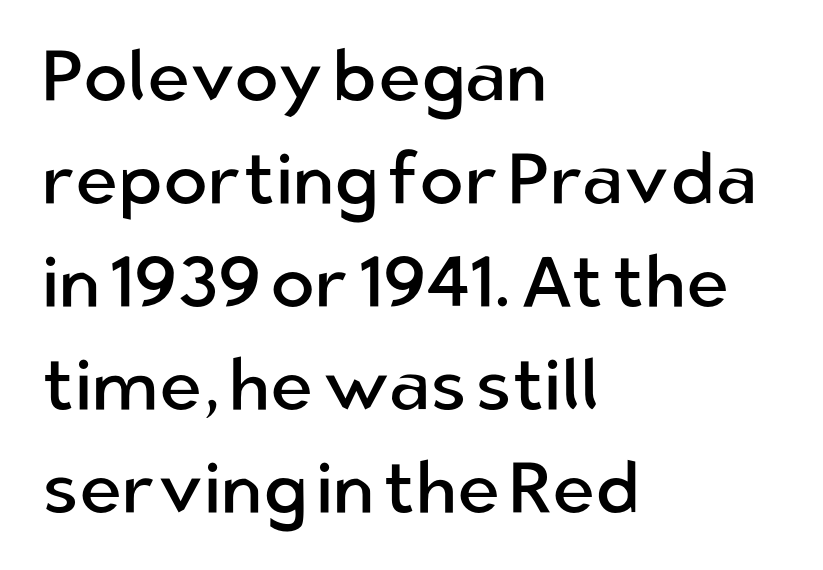
The image shows 73 px regular-weight sans-serif type, upright; set left-aligned, normal line spacing (1.41x), normal letter spacing, not underlined; low stroke contrast and a medium x-height.
